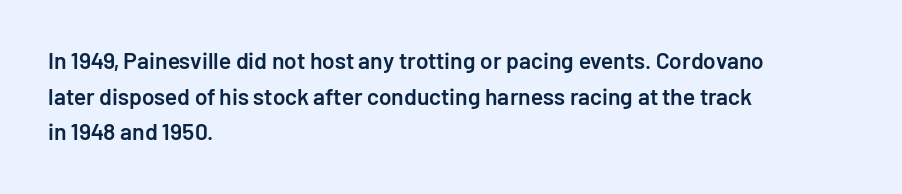
The image shows 23 px text type, upright; set left-aligned, normal line spacing (1.55x), normal letter spacing, not underlined.
